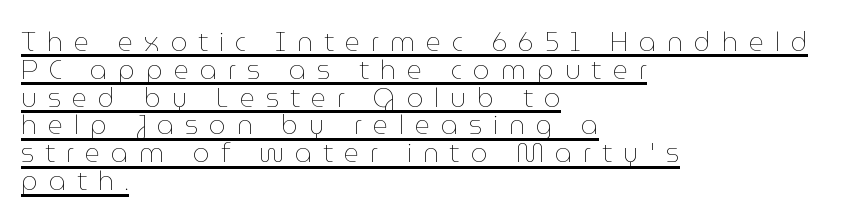
Between one letter and the next there's a generous, obvious gap. Emphasis is given by a line drawn under the lettering. This reads as an unemphasized weight, regular at the heaviest. This is the regular roman posture of the typeface. The leading is snug, giving the passage a crowded texture.
